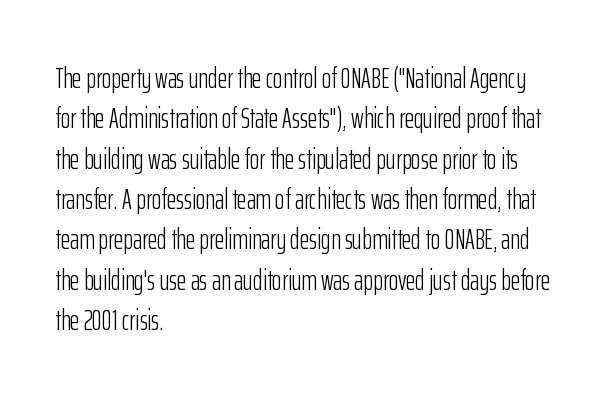
The characters are drawn with everyday or finer stroke widths. The passage shown is typed in a proportional face where columns would drift. The specimen reads as upright at a glance. Serifs: no, the terminals of the letterforms are clean. What stands out about the letter spacing? Nothing — it is the standard amount.
